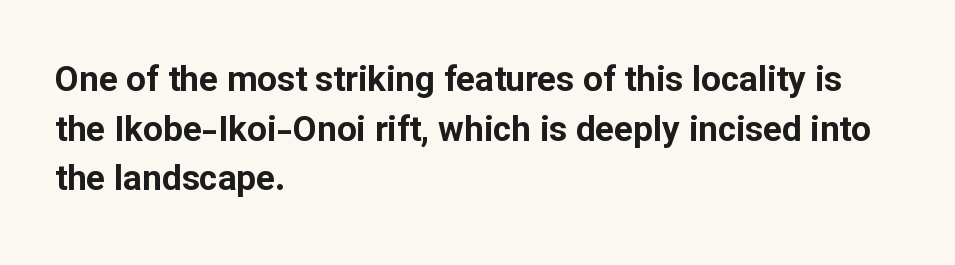
{"serif": "no", "italic": "no", "bold": "yes", "weight": "bold", "width": "normal", "stroke_contrast": "low", "x_height": "medium", "monospaced": "no", "underline": "no", "align": "left", "line_spacing": "normal", "line_spacing_ratio": 1.42, "letter_spacing": "normal", "letter_spacing_em": 0.0, "glyph_px": 35}
